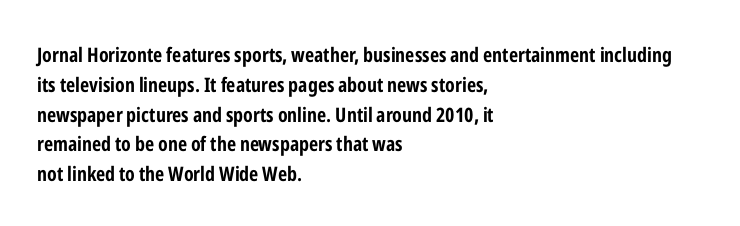
Q: Is the text bold? A: Yes.
Q: Is the text italic (slanted)? A: No, it is upright.
Q: Is the text underlined? A: No.
Q: How is the paragraph aligned? A: Left-aligned.
Q: Is the spacing between letters normal or unusually wide? A: Normal.
Q: Is the spacing between lines tight, normal or loose? A: Normal.
